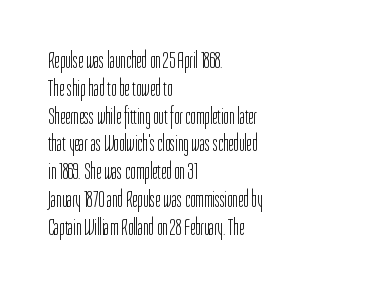
Q: Is the text bold? A: No.
Q: Is the text italic (slanted)? A: No, it is upright.
Q: Is the text underlined? A: No.
Q: How is the paragraph aligned? A: Left-aligned.
Q: Is the spacing between letters normal or unusually wide? A: Normal.
